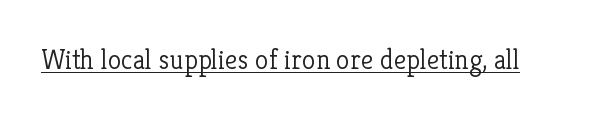
The image shows 28 px light serif type, upright; set normal letter spacing, underlined; low stroke contrast and a medium x-height.
